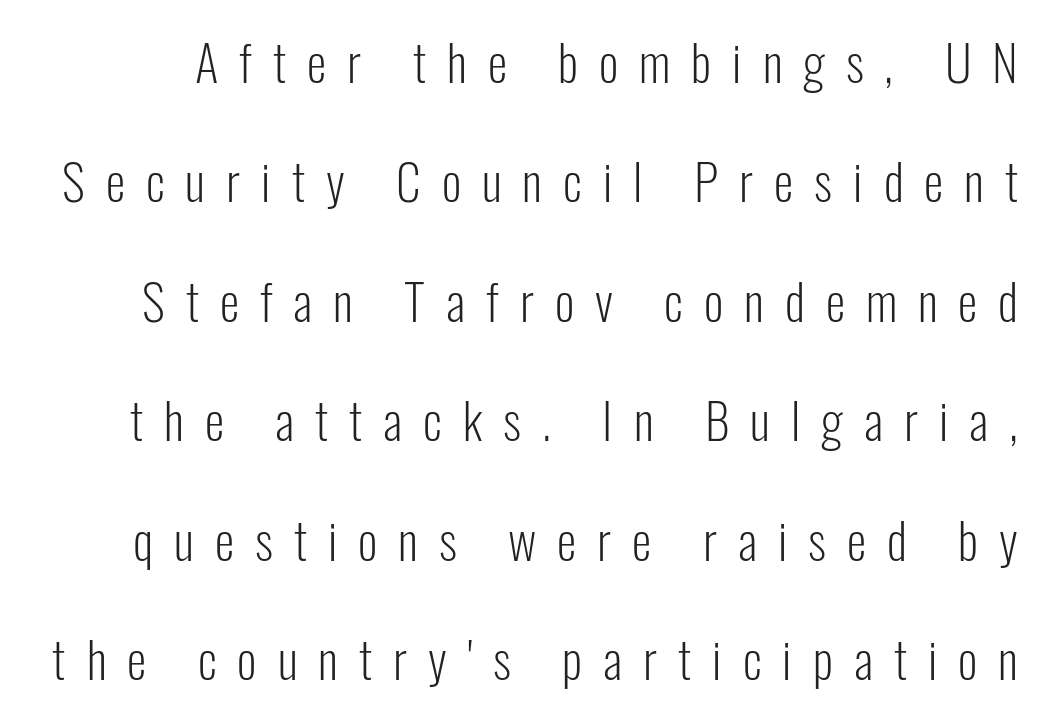
Q: Is the text bold? A: No.
Q: Is the text italic (slanted)? A: No, it is upright.
Q: Is the typeface a serif or a sans-serif typeface? A: Sans-serif.
Q: Is the text underlined? A: No.
Q: Is the spacing between letters normal or unusually wide? A: Unusually wide.
Q: Is the spacing between lines tight, normal or loose? A: Loose.
Q: Width (condensed, normal, or wide)? A: Condensed.
Q: Stroke contrast? A: Low.
Q: x-height? A: Medium.
Q: Monospaced? A: No.
